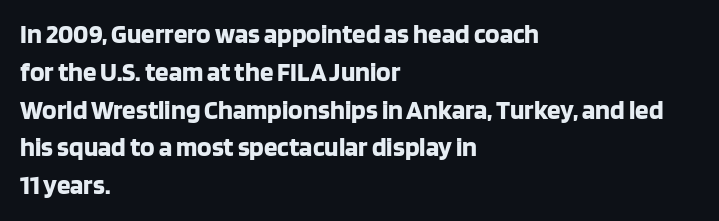
Line spacing here is normal. The baseline area is clear. This sample uses an upright cut, with every glyph sitting square on the baseline. These lines keep a tight, regular rhythm from letter to letter. Line beginnings align vertically; line endings do not.
